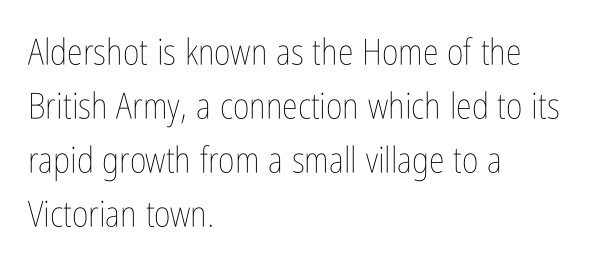
{"italic": "no", "bold": "no", "weight": "thin", "width": "condensed", "stroke_contrast": "low", "x_height": "medium", "monospaced": "no", "underline": "no", "align": "left", "line_spacing": "normal", "line_spacing_ratio": 1.5, "letter_spacing": "normal", "letter_spacing_em": 0.0, "glyph_px": 36}
